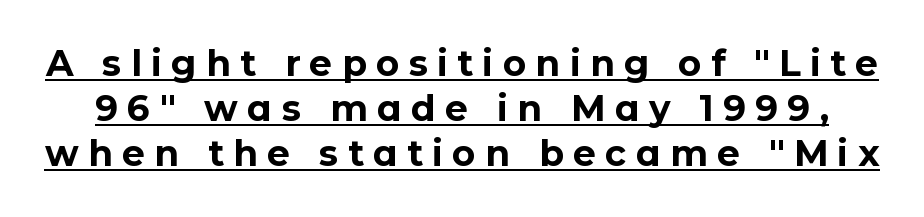
Ascenders rise straight up at ninety degrees. The face used here appears with an underline applied. Think of a printed novel: that variable character pitch is what you see here. Are there feet on the stems? There aren't — it's a sans. The tracking reads as deliberately expanded to a designer's eye. Heavy, bold letterforms.
